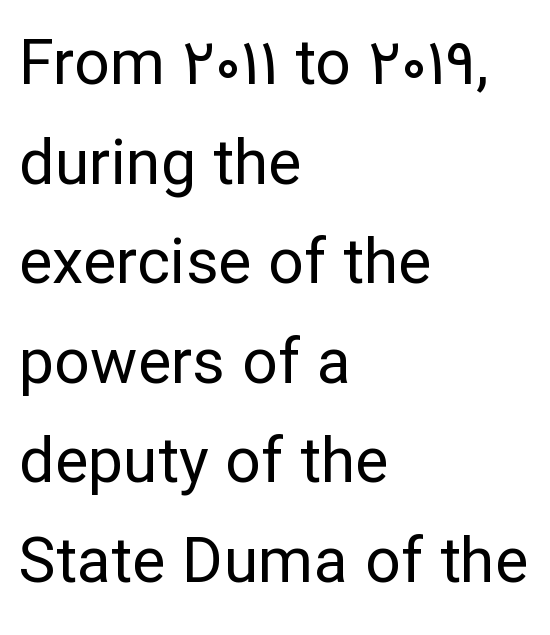
This rendering leaves character spacing at its baseline value. This sample has the flowing, uneven cadence of proportional lettering. Italic: no, the glyphs are upright roman. This sample is left-justified, so line endings fall wherever the words run out. Leading: standard. On a weight scale, this lands at 450 or below.
